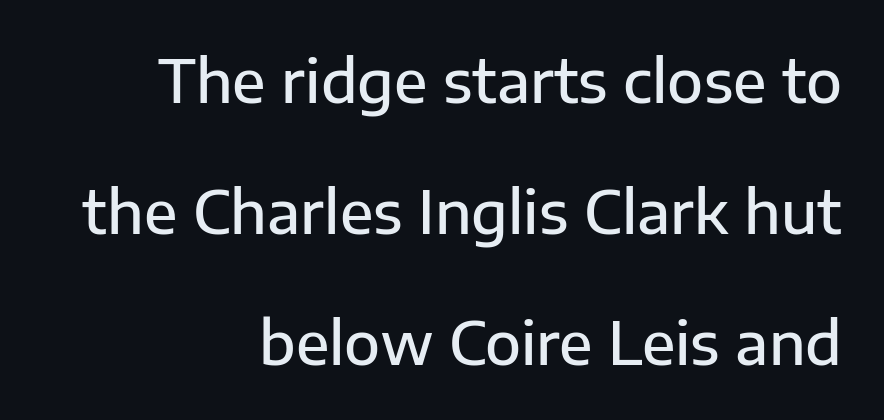
{"serif": "no", "italic": "no", "bold": "semi", "weight": "semibold", "width": "normal", "stroke_contrast": "low", "x_height": "medium", "monospaced": "no", "underline": "no", "align": "right", "line_spacing": "loose", "line_spacing_ratio": 2.22, "letter_spacing": "normal", "letter_spacing_em": 0.0, "glyph_px": 59}
